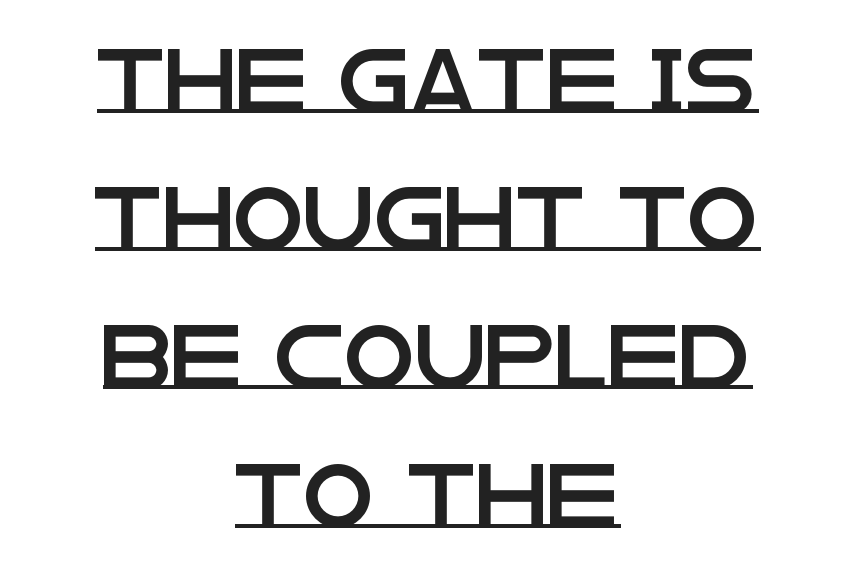
Character widths vary here, with narrow letters taking less room than wide ones. Style check: upright. Reading down the block, each line starts at a different indent, mirrored at its end. Each word holds together tightly as a unit, with standard inter-letter gaps. The designer went with a sans here, leaving each stem footless.
